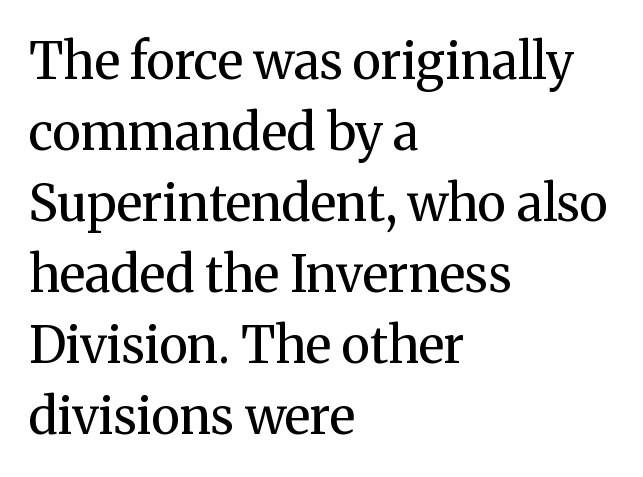
Q: Is the text bold? A: No.
Q: Is the text italic (slanted)? A: No, it is upright.
Q: Is the typeface a serif or a sans-serif typeface? A: Serif.
Q: Is the text underlined? A: No.
Q: How is the paragraph aligned? A: Left-aligned.
Q: Is the spacing between letters normal or unusually wide? A: Normal.
Q: Is the spacing between lines tight, normal or loose? A: Normal.
Q: Width (condensed, normal, or wide)? A: Normal.
Q: Stroke contrast? A: Medium.
Q: x-height? A: Medium.
Q: Monospaced? A: No.
